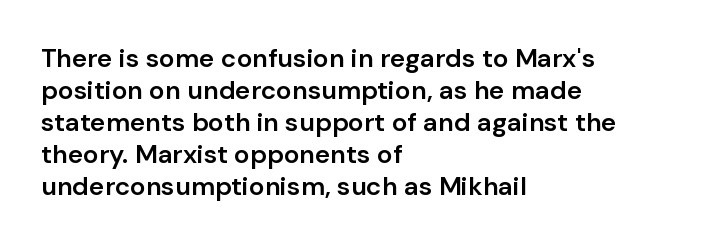
Q: Is the text bold? A: Semi-bold.
Q: Is the text italic (slanted)? A: No, it is upright.
Q: Is the text underlined? A: No.
Q: How is the paragraph aligned? A: Left-aligned.
Q: Is the spacing between letters normal or unusually wide? A: Normal.
